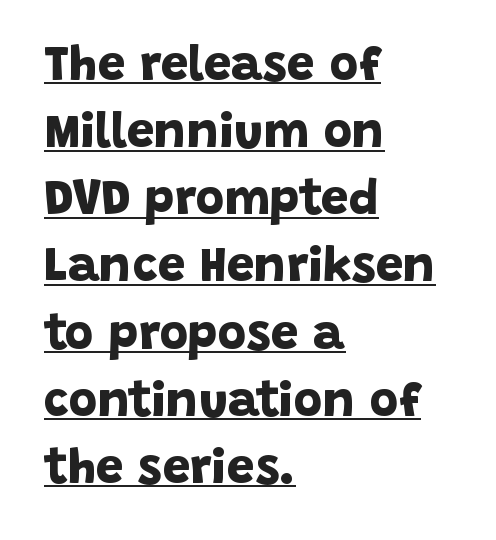
The image shows 49 px bold sans-serif type; set left-aligned, normal line spacing (1.37x), normal letter spacing, underlined; low stroke contrast and a large x-height.
